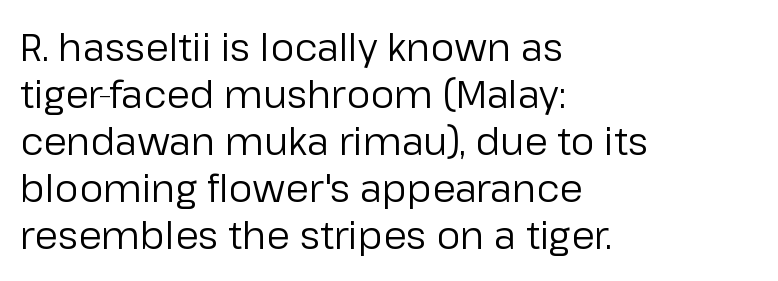
Q: Is the text bold? A: No.
Q: Is the text italic (slanted)? A: No, it is upright.
Q: Is the typeface a serif or a sans-serif typeface? A: Sans-serif.
Q: Is the text underlined? A: No.
Q: How is the paragraph aligned? A: Left-aligned.
Q: Is the spacing between letters normal or unusually wide? A: Normal.
Q: Width (condensed, normal, or wide)? A: Normal.
Q: Stroke contrast? A: Low.
Q: x-height? A: Medium.
Q: Monospaced? A: No.
